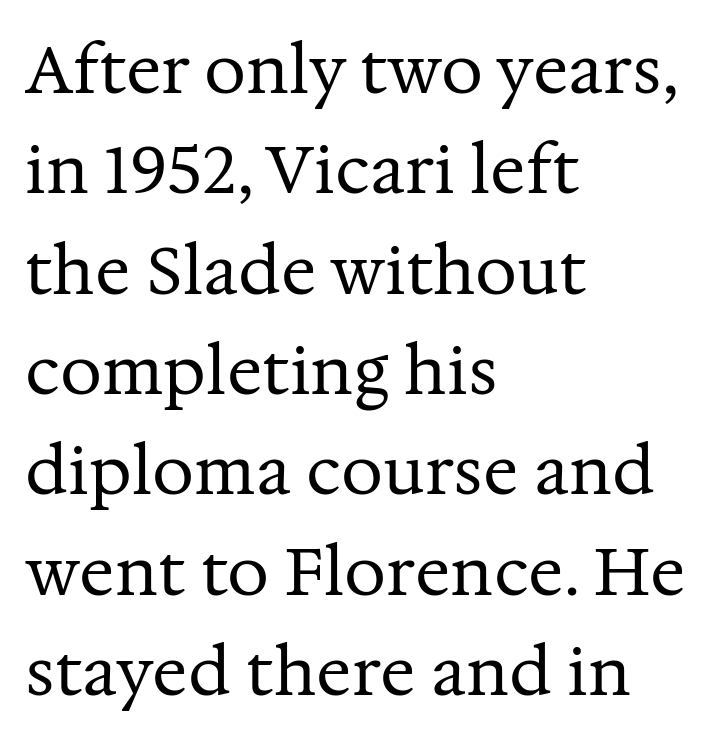
Q: Is the text bold? A: No.
Q: Is the text italic (slanted)? A: No, it is upright.
Q: Is the typeface a serif or a sans-serif typeface? A: Serif.
Q: Is the text underlined? A: No.
Q: How is the paragraph aligned? A: Left-aligned.
Q: Is the spacing between letters normal or unusually wide? A: Normal.
Q: Is the spacing between lines tight, normal or loose? A: Normal.
Q: Width (condensed, normal, or wide)? A: Normal.
Q: Stroke contrast? A: Medium.
Q: x-height? A: Medium.
Q: Monospaced? A: No.
